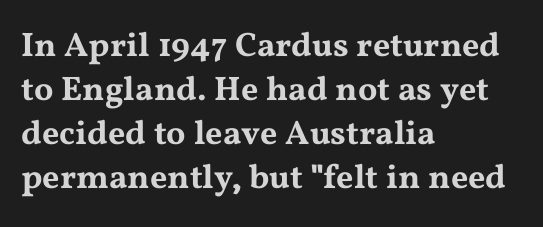
No word sits above an underline. The letters sit at their default tracking, neither squeezed nor spread. Is this a fixed-width face? No — the glyphs have proportional, varying widths. Where is the straight margin? On the left. This sample keeps an unexceptional amount of space between lines. Italic? Not at all — the glyphs are vertical.
